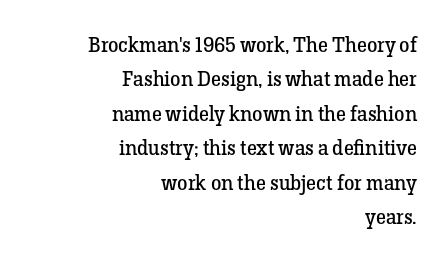
The letters stand upright; this is a roman face. Words appear dense and cohesive because spacing is normal. This is not heavy type; no bold has been used. Regarding leading, the lines here are spaced in the standard way.
